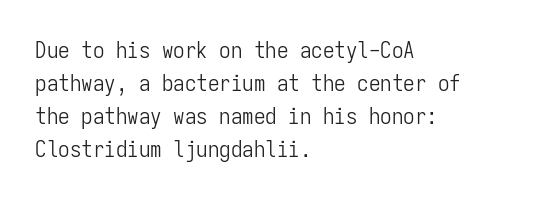
The image shows 23 px text type, upright; set left-aligned, normal line spacing (1.43x), normal letter spacing, not underlined.
